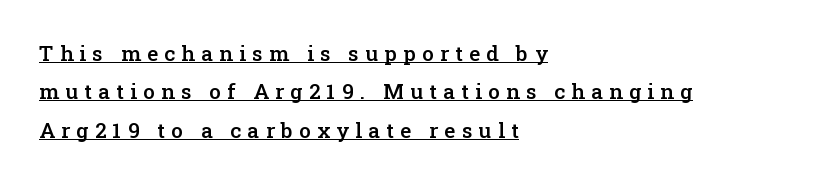
The image shows 21 px text type, upright; set left-aligned, line spacing 1.83x, unusually wide letter spacing (+0.3 em), underlined.
